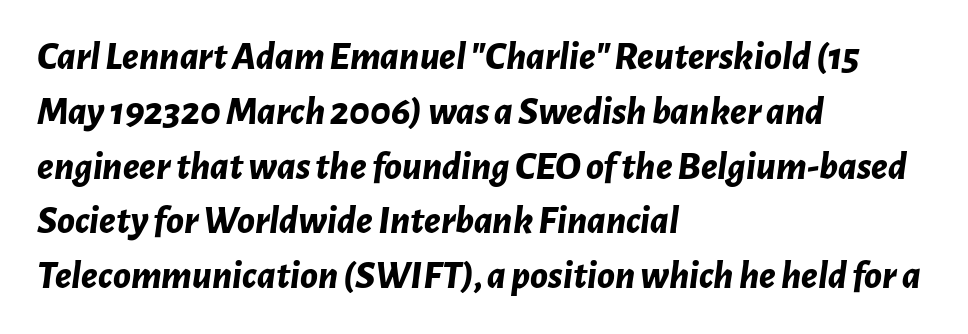
The image shows 40 px bold type, italic (leaning right); set left-aligned, normal line spacing (1.37x), normal letter spacing, not underlined; low stroke contrast and a medium x-height.
